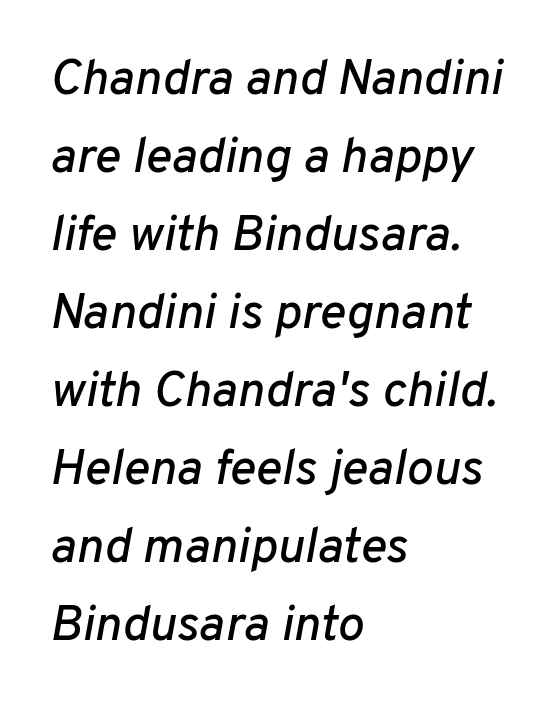
Leading: standard. You could not count columns in this text — the font is proportionally spaced. Nobody touched the tracking dial on this one. The rendering applies a slant to the glyphs. Alignment: flush left.
